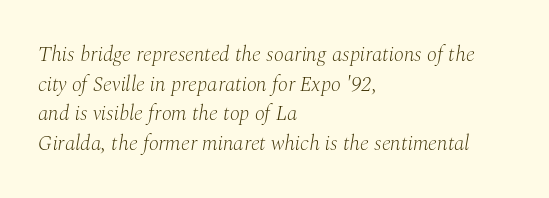
Q: Is the text bold? A: No.
Q: Is the text italic (slanted)? A: Yes, it leans right by about 10 degrees.
Q: Is the text underlined? A: No.
Q: How is the paragraph aligned? A: Left-aligned.
Q: Is the spacing between letters normal or unusually wide? A: Normal.
Q: Is the spacing between lines tight, normal or loose? A: Normal.
